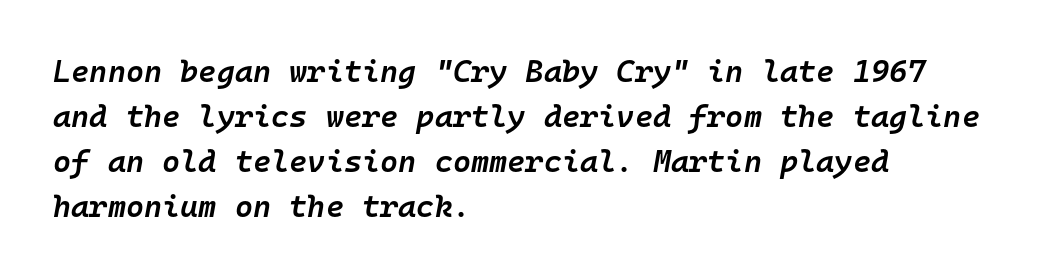
The image shows 31 px semibold type, italic (leaning right), monospaced; set left-aligned, normal line spacing (1.45x), normal letter spacing, not underlined; low stroke contrast and a medium x-height.
